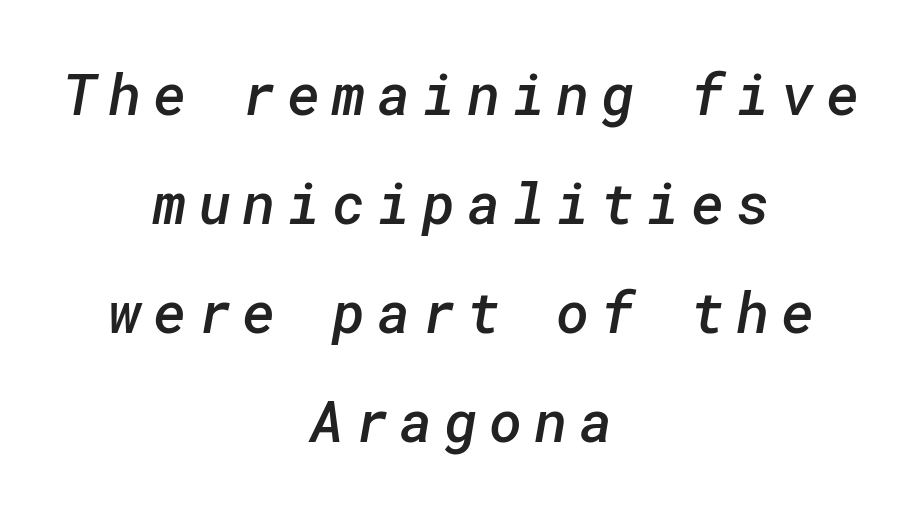
Check under the words: just untouched page. This rendering uses center alignment, leaving both contours irregular but symmetric. Someone cranked the tracking dial way up on this one. Observe the absence of serifs on each vertical stroke in this sample. Successive baselines arrive slowly, with a big drop between each.
